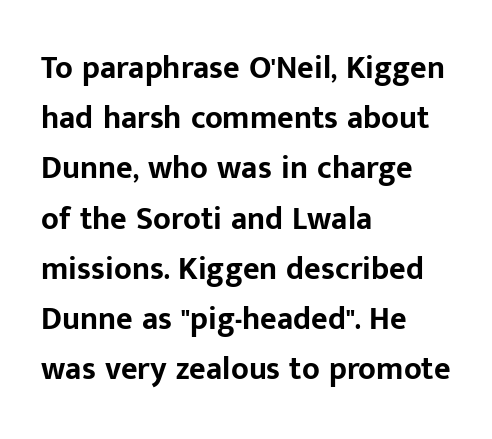
Q: Is the text bold? A: Yes.
Q: Is the text italic (slanted)? A: No, it is upright.
Q: Is the typeface a serif or a sans-serif typeface? A: Sans-serif.
Q: Is the text underlined? A: No.
Q: How is the paragraph aligned? A: Left-aligned.
Q: Is the spacing between letters normal or unusually wide? A: Normal.
Q: Is the spacing between lines tight, normal or loose? A: Normal.
Q: Width (condensed, normal, or wide)? A: Normal.
Q: Stroke contrast? A: Low.
Q: x-height? A: Medium.
Q: Monospaced? A: No.
